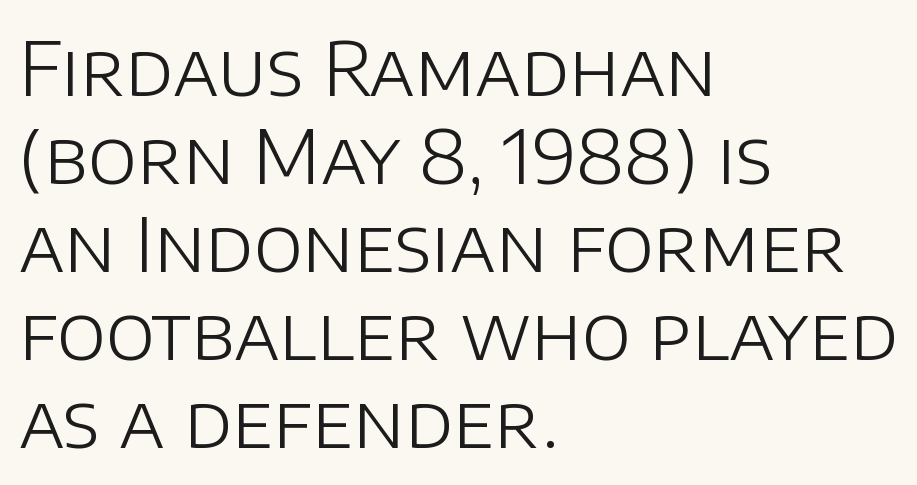
{"serif": "no", "italic": "no", "bold": "no", "weight": "light", "width": "normal", "stroke_contrast": "low", "x_height": "large", "monospaced": "no", "underline": "no", "align": "left", "line_spacing_ratio": 1.19, "letter_spacing": "normal", "letter_spacing_em": 0.0, "glyph_px": 74}
